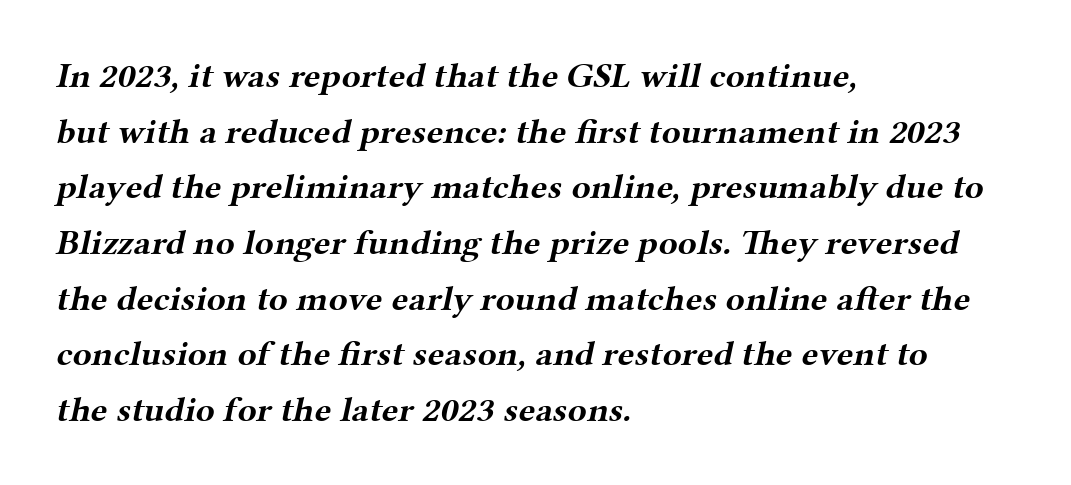
The image shows 35 px bold, wide serif type; set left-aligned, normal line spacing (1.59x), normal letter spacing, not underlined; medium stroke contrast and a medium x-height.
